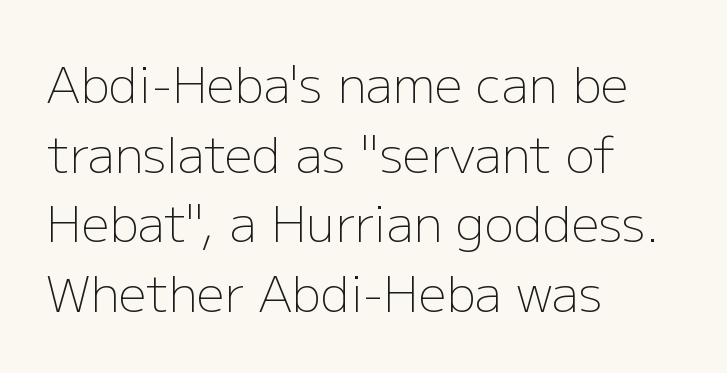
Q: Is the text bold? A: No.
Q: Is the text italic (slanted)? A: No, it is upright.
Q: Is the typeface a serif or a sans-serif typeface? A: Sans-serif.
Q: Is the text underlined? A: No.
Q: How is the paragraph aligned? A: Left-aligned.
Q: Is the spacing between letters normal or unusually wide? A: Normal.
Q: Is the spacing between lines tight, normal or loose? A: Normal.
Q: Width (condensed, normal, or wide)? A: Normal.
Q: Stroke contrast? A: Low.
Q: x-height? A: Medium.
Q: Monospaced? A: No.
